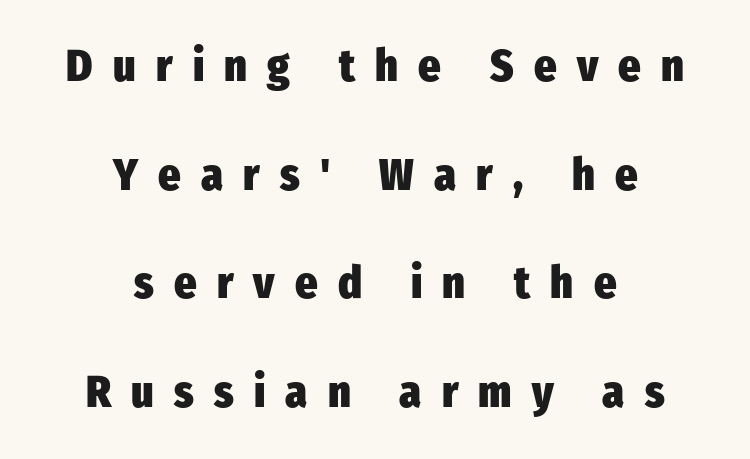
{"serif": "no", "italic": "no", "bold": "yes", "weight": "heavy", "width": "condensed", "stroke_contrast": "low", "x_height": "medium", "monospaced": "no", "underline": "no", "align": "center", "line_spacing": "loose", "line_spacing_ratio": 2.47, "letter_spacing": "wide", "letter_spacing_em": 0.46, "glyph_px": 44}
